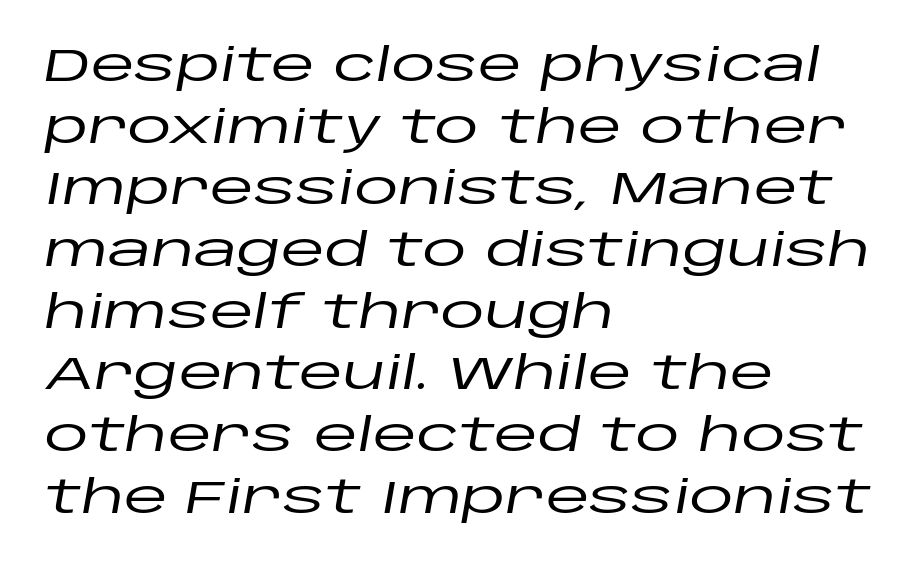
Leftover space on each line is placed entirely after the last word. The block of text has a typical density, with ordinary space between rows. The rendering uses natural spacing where letterforms have individual widths. The whole block is typeset with a tilt. Lines of text with bare space underneath. Standard letterfit; no display-style spreading of the glyphs.
